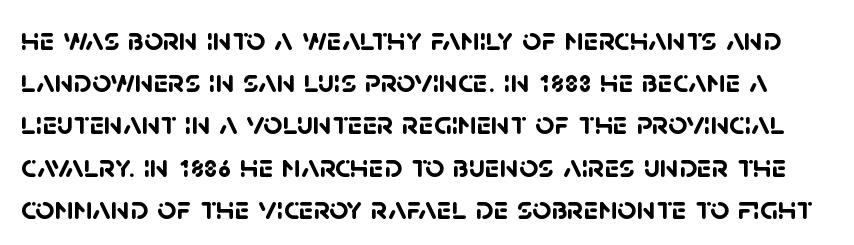
The image shows 33 px semibold sans-serif type; set normal line spacing (1.28x), normal letter spacing, not underlined; low stroke contrast and a large x-height.
